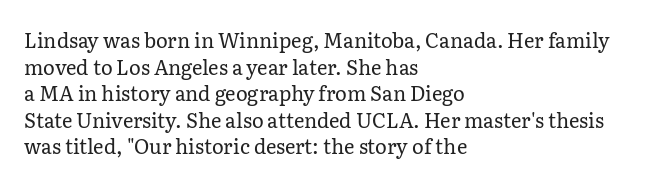
Q: Is the text bold? A: No.
Q: Is the text italic (slanted)? A: No, it is upright.
Q: Is the text underlined? A: No.
Q: How is the paragraph aligned? A: Left-aligned.
Q: Is the spacing between letters normal or unusually wide? A: Normal.
Q: Is the spacing between lines tight, normal or loose? A: Normal.
